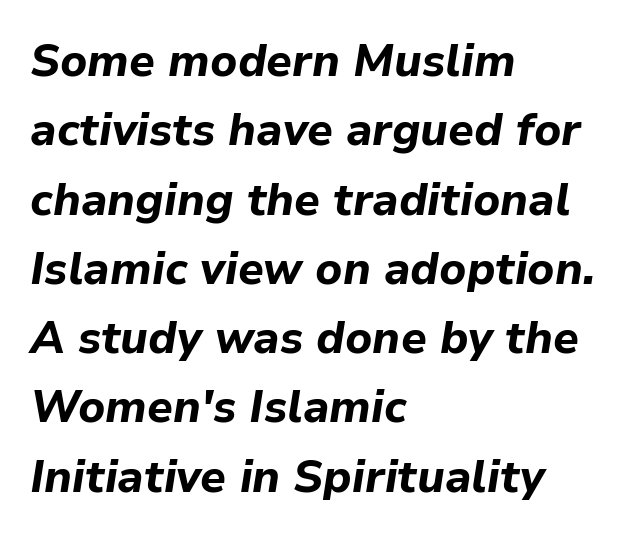
The image shows 45 px bold type, italic (leaning right); set left-aligned, normal line spacing (1.54x), normal letter spacing, not underlined; low stroke contrast and a medium x-height.
